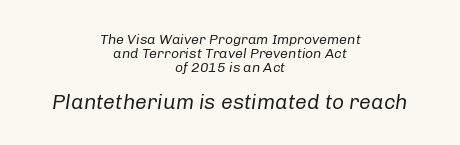
Q: Is the text bold? A: No.
Q: Is the text italic (slanted)? A: Yes, it leans right by about 8 degrees.
Q: Is the text underlined? A: No.
Q: How is the paragraph aligned? A: Centered.
Q: Is the spacing between letters normal or unusually wide? A: Normal.
Q: Is the spacing between lines tight, normal or loose? A: Tight.
Q: Which block of text is set in a larger size, the first (top) or the second (bottom)? A: The second (bottom) one.
